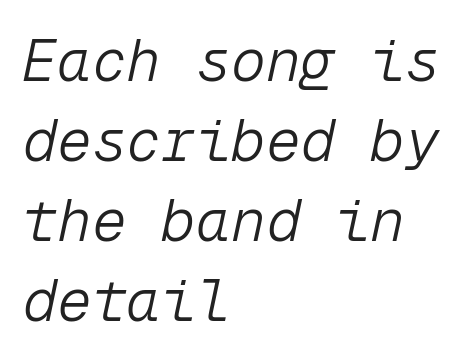
{"italic": "yes", "lean": "right", "slant_degrees": 12, "bold": "no", "weight": "light", "width": "normal", "stroke_contrast": "low", "x_height": "medium", "monospaced": "yes", "underline": "no", "align": "left", "line_spacing": "normal", "line_spacing_ratio": 1.38, "letter_spacing": "normal", "letter_spacing_em": 0.0, "glyph_px": 58}
